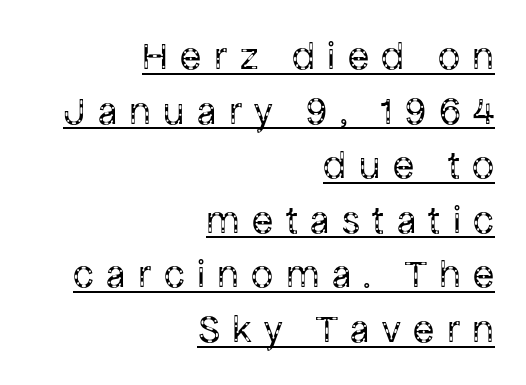
Q: Is the text bold? A: No.
Q: Is the text italic (slanted)? A: No, it is upright.
Q: Is the typeface a serif or a sans-serif typeface? A: Sans-serif.
Q: Is the text underlined? A: Yes.
Q: How is the paragraph aligned? A: Right-aligned.
Q: Is the spacing between letters normal or unusually wide? A: Unusually wide.
Q: Is the spacing between lines tight, normal or loose? A: Normal.
Q: Width (condensed, normal, or wide)? A: Normal.
Q: Stroke contrast? A: Low.
Q: x-height? A: Medium.
Q: Monospaced? A: No.
